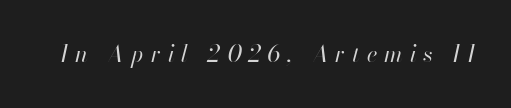
{"italic": "yes", "lean": "right", "slant_degrees": 13, "bold": "no", "underline": "no", "letter_spacing": "wide", "letter_spacing_em": 0.3, "glyph_px": 23}
